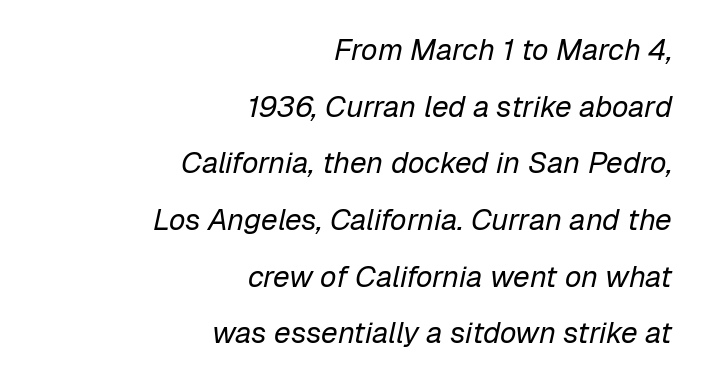
Q: Is the text bold? A: No.
Q: Is the text italic (slanted)? A: Yes, it leans right by about 12 degrees.
Q: Is the text underlined? A: No.
Q: How is the paragraph aligned? A: Right-aligned.
Q: Is the spacing between letters normal or unusually wide? A: Normal.
Q: Width (condensed, normal, or wide)? A: Normal.
Q: Stroke contrast? A: Low.
Q: x-height? A: Medium.
Q: Monospaced? A: No.
